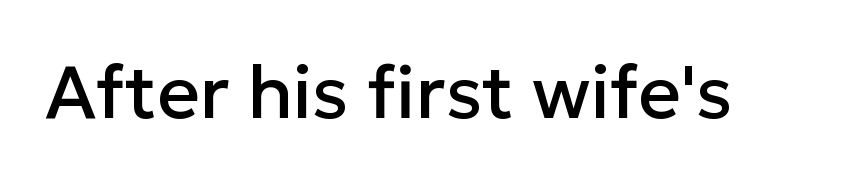
Q: Is the text italic (slanted)? A: No, it is upright.
Q: Is the typeface a serif or a sans-serif typeface? A: Sans-serif.
Q: Is the text underlined? A: No.
Q: Is the spacing between letters normal or unusually wide? A: Normal.
Q: Width (condensed, normal, or wide)? A: Normal.
Q: Stroke contrast? A: Low.
Q: x-height? A: Medium.
Q: Monospaced? A: No.
